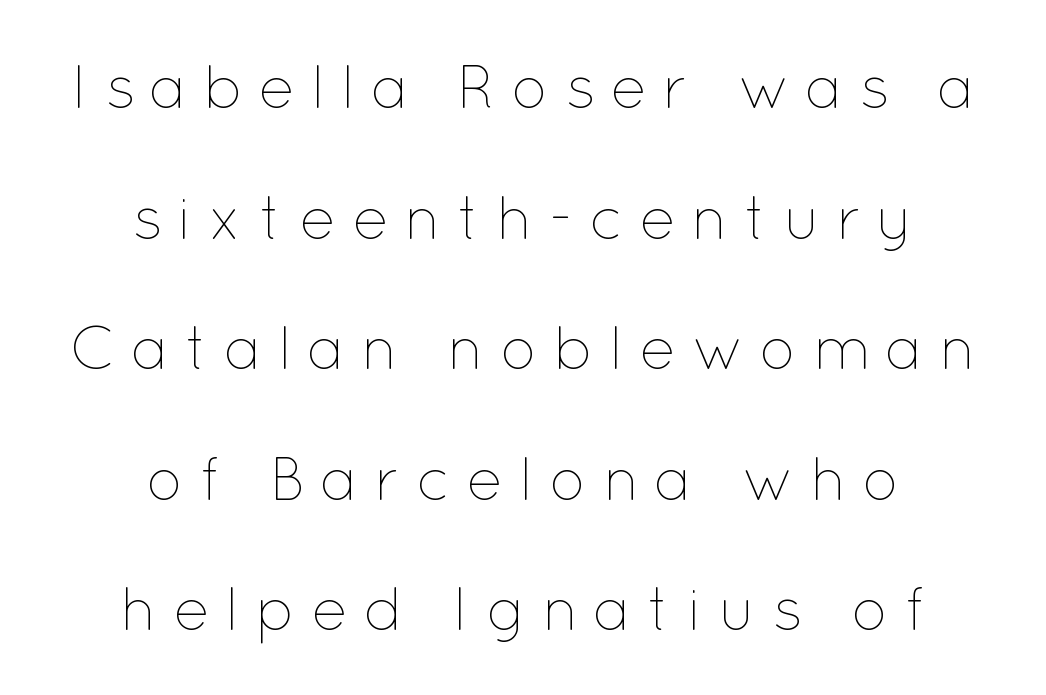
Q: Is the text bold? A: No.
Q: Is the text italic (slanted)? A: No, it is upright.
Q: Is the text underlined? A: No.
Q: How is the paragraph aligned? A: Centered.
Q: Is the spacing between letters normal or unusually wide? A: Unusually wide.
Q: Is the spacing between lines tight, normal or loose? A: Loose.
Q: Width (condensed, normal, or wide)? A: Normal.
Q: Stroke contrast? A: Low.
Q: x-height? A: Medium.
Q: Monospaced? A: No.
